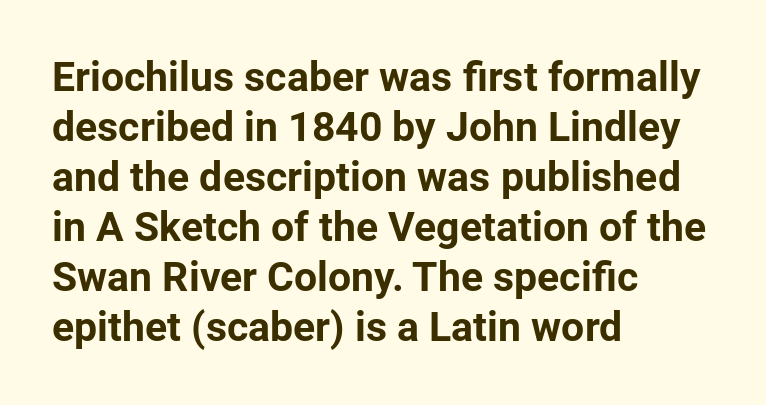
The image shows 41 px bold sans-serif type, upright; set left-aligned, line spacing 1.22x, normal letter spacing, not underlined; low stroke contrast and a medium x-height.
